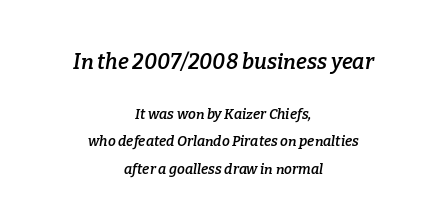
The image shows 21 px text type, italic (leaning right); set centered, loose line spacing (1.99x), normal letter spacing, not underlined; the first (top) block is 1.5x larger.
